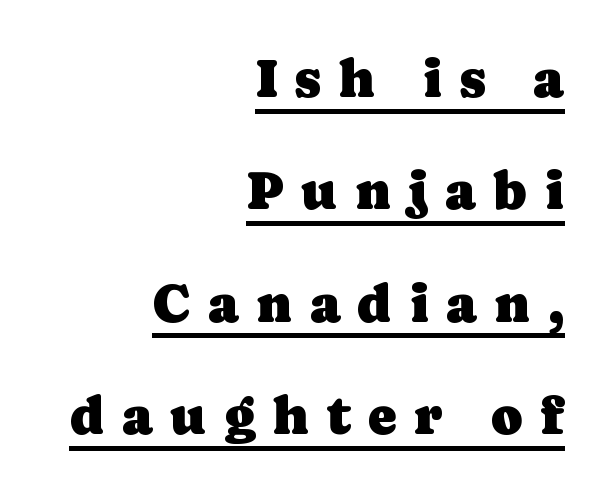
A flush-right, rag-left setting is used for this passage. The passage shown is typed in a proportional face where columns would drift. This rendering employs a face with finishing strokes, i.e., a serif. Check the space under the baseline: a stroke is drawn there.
